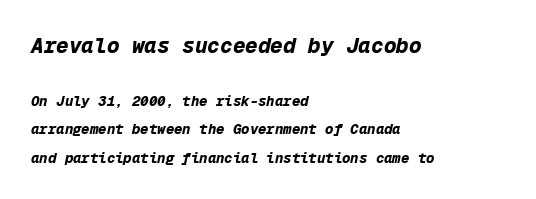
Q: Is the text bold? A: Yes.
Q: Is the text italic (slanted)? A: Yes, it leans right by about 12 degrees.
Q: Is the text underlined? A: No.
Q: How is the paragraph aligned? A: Left-aligned.
Q: Is the spacing between letters normal or unusually wide? A: Normal.
Q: Is the spacing between lines tight, normal or loose? A: Loose.
Q: Which block of text is set in a larger size, the first (top) or the second (bottom)? A: The first (top) one.
